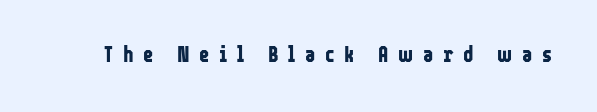
The image shows 22 px bold type, upright; set unusually wide letter spacing (+0.44 em), not underlined.
